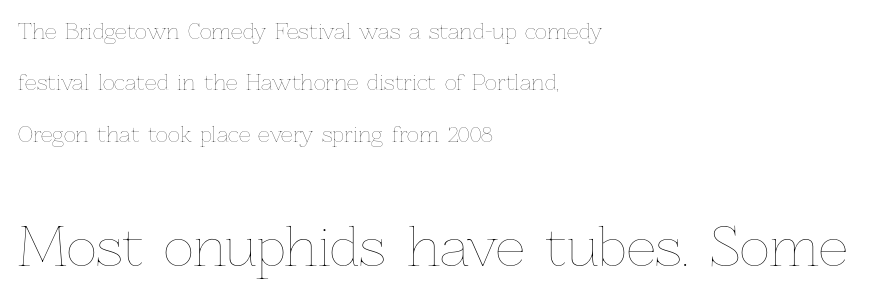
Character widths vary here, with narrow letters taking less room than wide ones. Think standard paragraph weight, or any step lighter than that. Alignment: flush left. Vertical strokes here are truly vertical. The letters sit at their default tracking, neither squeezed nor spread.
